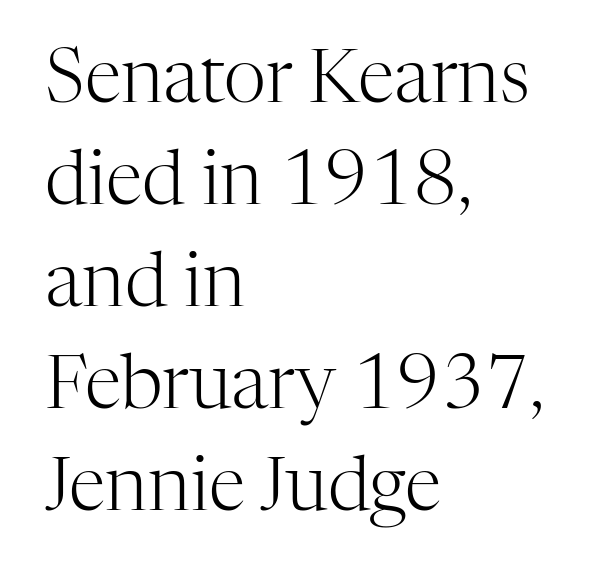
The image shows 74 px light serif type, upright; set left-aligned, normal line spacing (1.38x), normal letter spacing, not underlined; high stroke contrast and a medium x-height.
